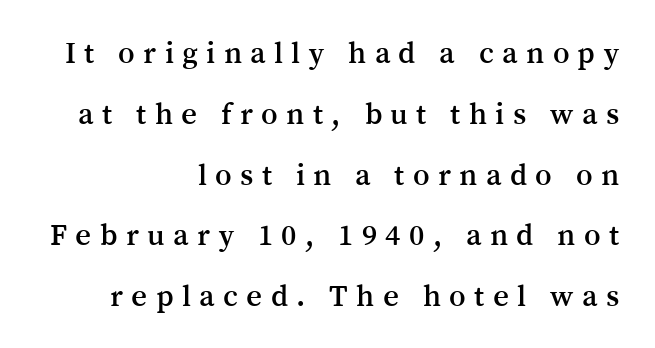
{"serif": "yes", "italic": "no", "width": "normal", "stroke_contrast": "medium", "x_height": "medium", "monospaced": "no", "underline": "no", "align": "right", "line_spacing": "loose", "line_spacing_ratio": 1.96, "letter_spacing": "wide", "letter_spacing_em": 0.27, "glyph_px": 31}
